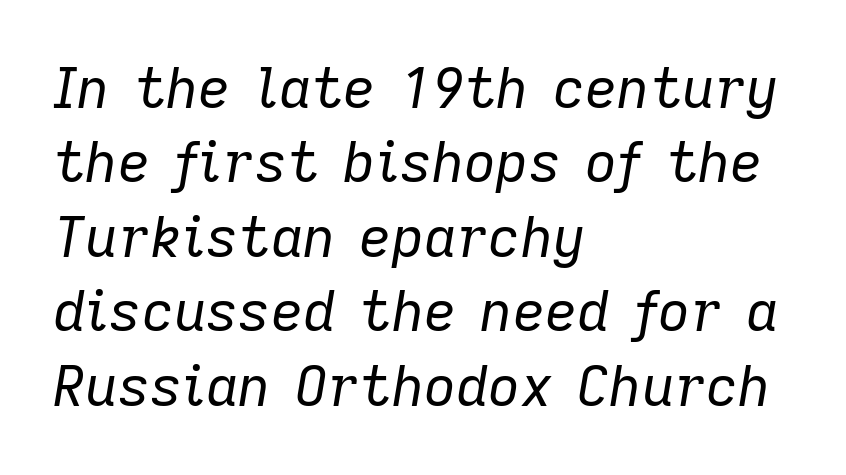
{"italic": "yes", "lean": "right", "slant_degrees": 9, "bold": "no", "weight": "regular", "width": "normal", "stroke_contrast": "low", "x_height": "medium", "monospaced": "no", "underline": "no", "align": "left", "line_spacing": "normal", "line_spacing_ratio": 1.33, "letter_spacing": "normal", "letter_spacing_em": 0.0, "glyph_px": 56}
